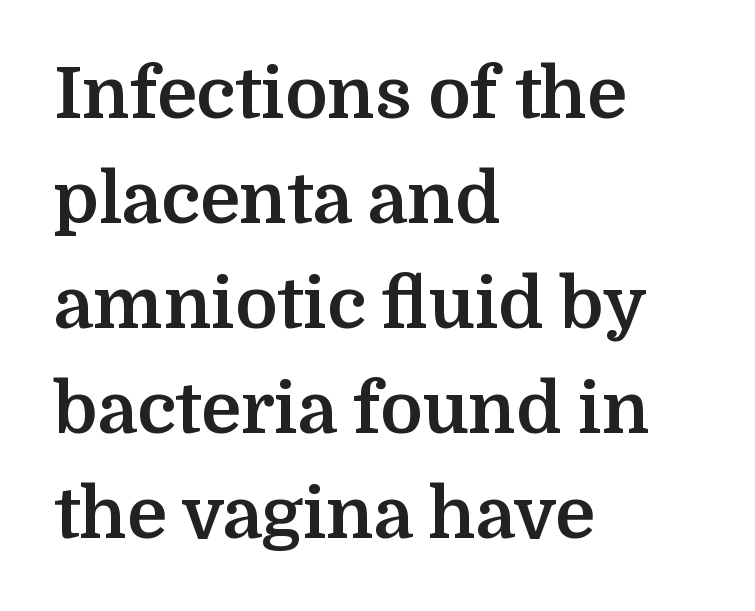
I'd describe the lettering as bold — thick and assertive. The letters advance in unequal steps, a hallmark of proportional type. How are the letters spaced? Ordinarily, with no added tracking. The space between consecutive lines is moderate. This is serif lettering, the kind often seen in printed books. Letters rest on an invisible, unmarked baseline.
